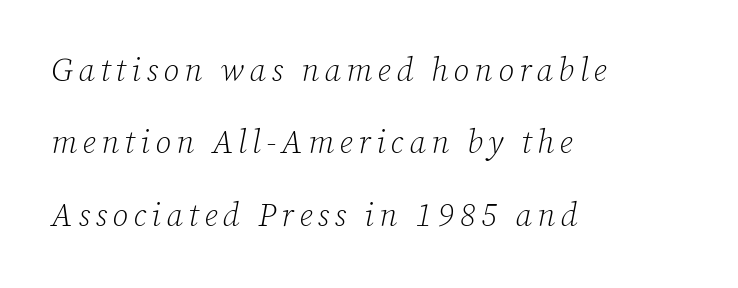
{"serif": "yes", "italic": "yes", "lean": "right", "slant_degrees": 12, "bold": "no", "weight": "light", "width": "normal", "stroke_contrast": "low", "x_height": "medium", "monospaced": "no", "underline": "no", "align": "left", "line_spacing": "loose", "line_spacing_ratio": 2.26, "glyph_px": 32}
